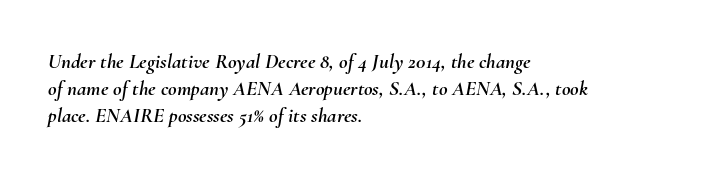
The horizontal fit of the characters is conventional and even. Rows of type keep a routine distance in the vertical direction. The lines in this sample share a left origin and differ only in where they stop. It's the slanting kind of type.
